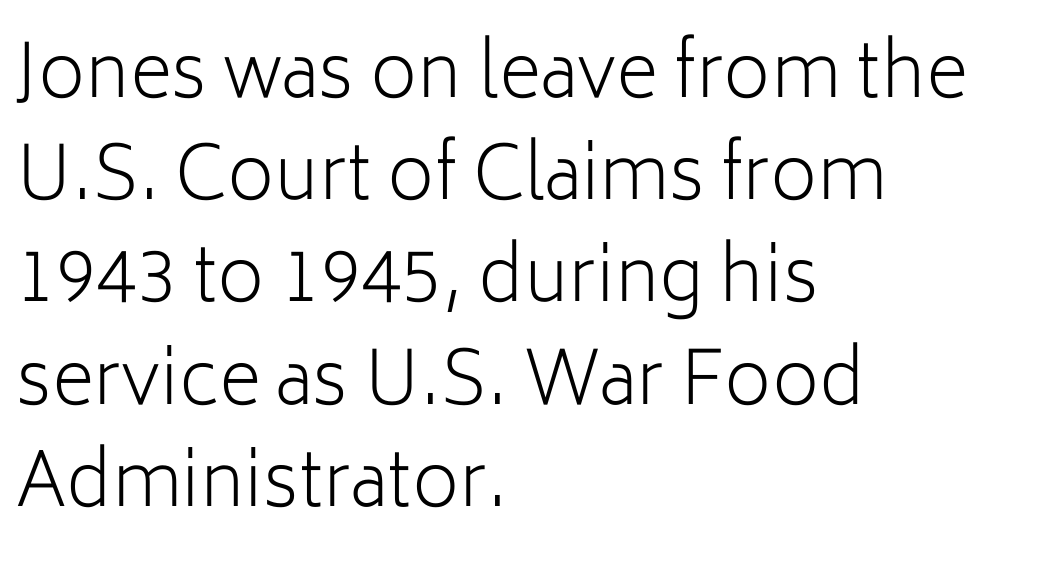
{"serif": "no", "italic": "no", "bold": "no", "weight": "light", "width": "normal", "stroke_contrast": "low", "x_height": "medium", "monospaced": "no", "underline": "no", "align": "left", "line_spacing": "normal", "line_spacing_ratio": 1.4, "letter_spacing": "normal", "letter_spacing_em": 0.0, "glyph_px": 73}
